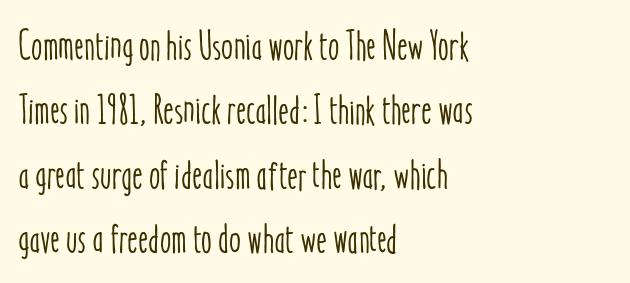
The image shows 41 px condensed type, upright; set left-aligned, normal line spacing (1.57x), normal letter spacing, not underlined; low stroke contrast and a medium x-height.
